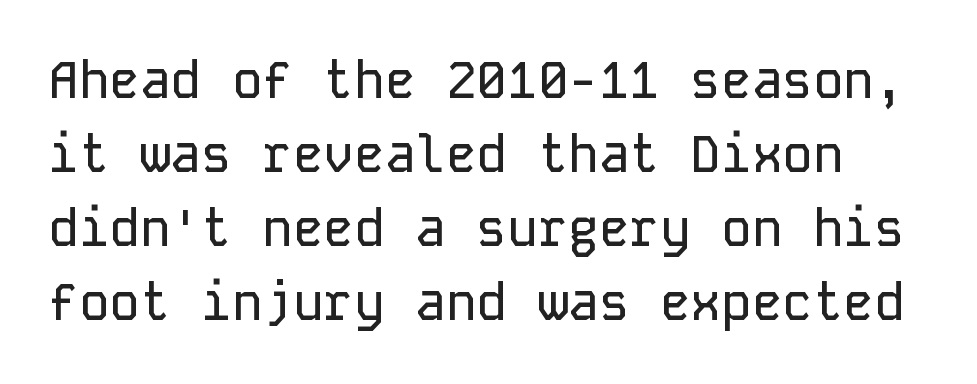
Q: Is the text italic (slanted)? A: No, it is upright.
Q: Is the typeface a serif or a sans-serif typeface? A: Sans-serif.
Q: Is the text underlined? A: No.
Q: Is the spacing between letters normal or unusually wide? A: Normal.
Q: Is the spacing between lines tight, normal or loose? A: Normal.
Q: Width (condensed, normal, or wide)? A: Normal.
Q: Stroke contrast? A: Low.
Q: x-height? A: Medium.
Q: Monospaced? A: Yes.
